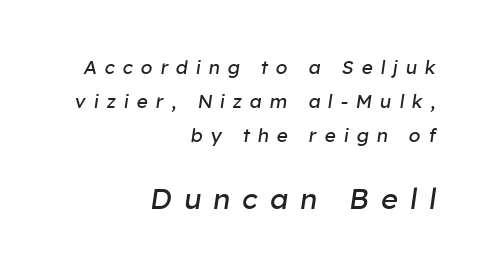
The tracking jumps out immediately: characters are airy and widely separated. Block two is the big one; block one sits smaller above it. This is not heavy type; no bold has been used. Words float on clear page, feet unadorned. Varying glyph widths throughout — classic text-font behaviour. Casual observation: everything's shoved over to the right.
